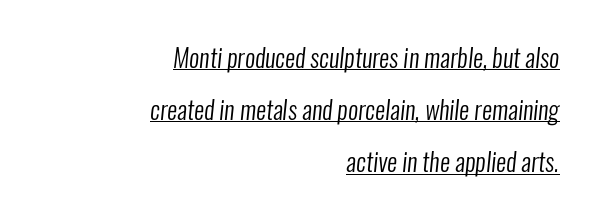
{"bold": "no", "underline": "yes", "align": "right", "line_spacing": "loose", "line_spacing_ratio": 2.09, "letter_spacing": "normal", "letter_spacing_em": 0.0, "glyph_px": 25}
